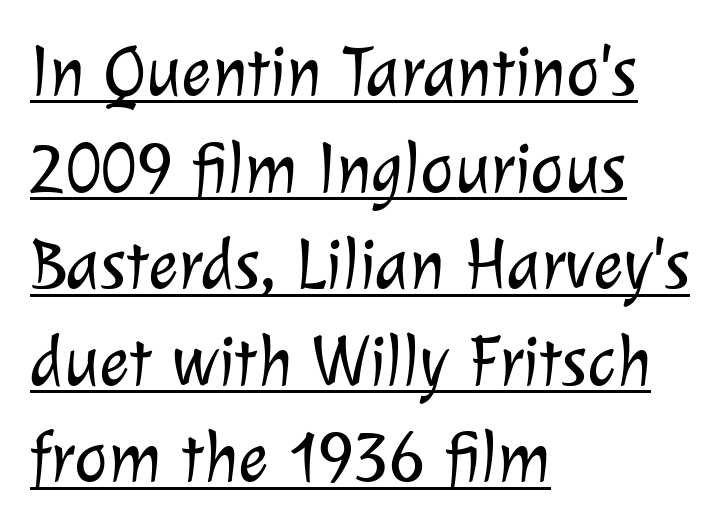
The image shows 71 px light sans-serif type; set left-aligned, normal line spacing (1.36x), normal letter spacing, underlined; low stroke contrast and a medium x-height.
